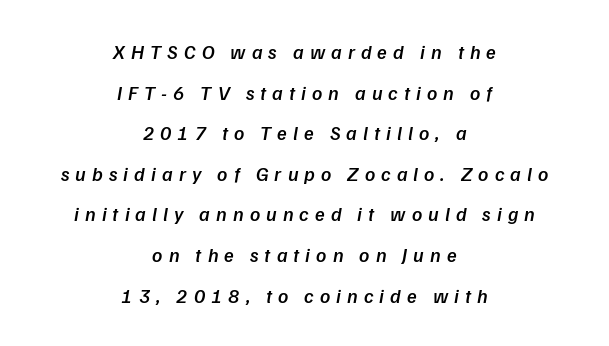
The area under the type is left untouched. Letter spacing: wide. The text carries the slant typical of an italic or oblique font. Line starts and ends both wander, symmetrically.
